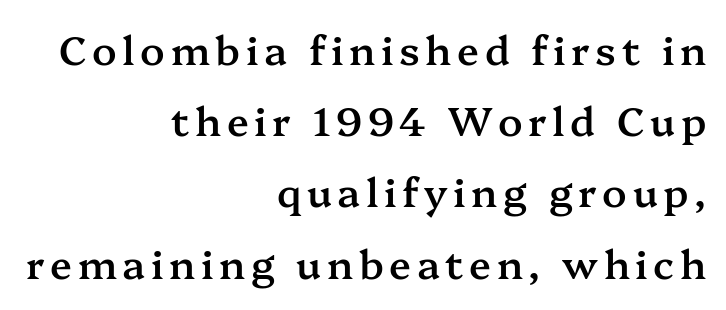
The image shows 40 px semibold serif type, upright; set right-aligned, line spacing 1.78x, not underlined; medium stroke contrast and a medium x-height.
